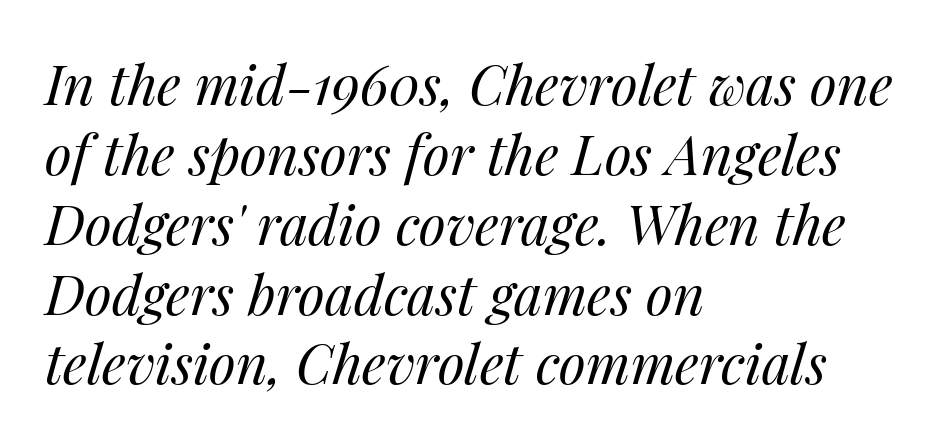
{"italic": "yes", "lean": "right", "slant_degrees": 14, "bold": "no", "weight": "regular", "width": "normal", "stroke_contrast": "medium", "x_height": "medium", "monospaced": "no", "underline": "no", "align": "left", "line_spacing": "normal", "line_spacing_ratio": 1.27, "letter_spacing": "normal", "letter_spacing_em": 0.0, "glyph_px": 55}
